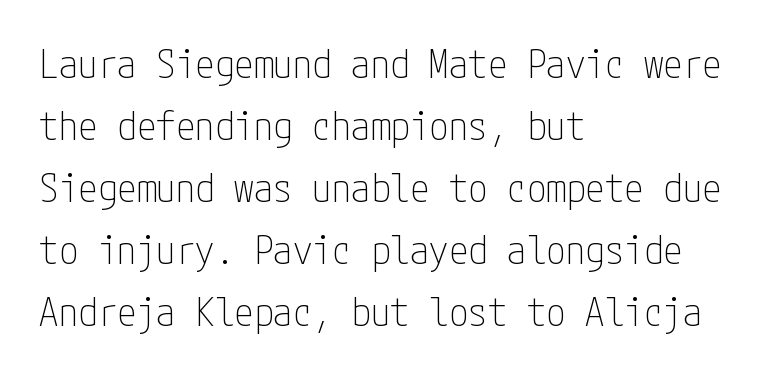
Q: Is the text bold? A: No.
Q: Is the text italic (slanted)? A: No, it is upright.
Q: Is the typeface a serif or a sans-serif typeface? A: Sans-serif.
Q: Is the text underlined? A: No.
Q: How is the paragraph aligned? A: Left-aligned.
Q: Is the spacing between letters normal or unusually wide? A: Normal.
Q: Is the spacing between lines tight, normal or loose? A: Normal.
Q: Width (condensed, normal, or wide)? A: Condensed.
Q: Stroke contrast? A: Low.
Q: x-height? A: Medium.
